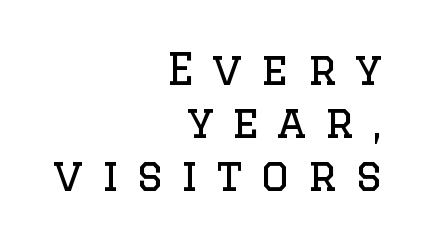
Stroke terminals: seriffed. Compared with a flush-left layout, this one pins lines to the opposite, right side. The face used here is proportionally spaced, like ordinary book or web type. Is the letter spacing exaggerated? Yes — the characters are pushed far apart. Italic: no, the glyphs are upright roman.
